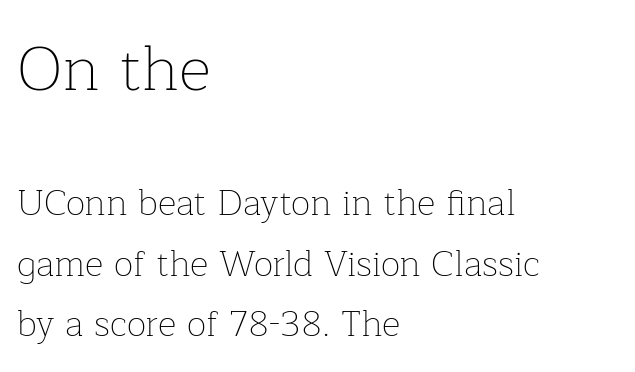
The image shows 63 px thin serif type, upright; set left-aligned, normal line spacing (1.68x), normal letter spacing, not underlined; the first (top) block is 1.75x larger; low stroke contrast and a medium x-height.
